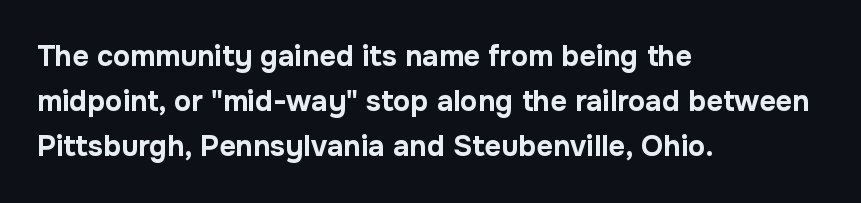
The letters advance in unequal steps, a hallmark of proportional type. The face used here has the dense, thick strokes of a bold. A normal amount of white space separates one row of letters from the next. No italicization has been applied; the sample stays upright. A typesetter would call this zero additional tracking. The gap between lines stays unmarked.
